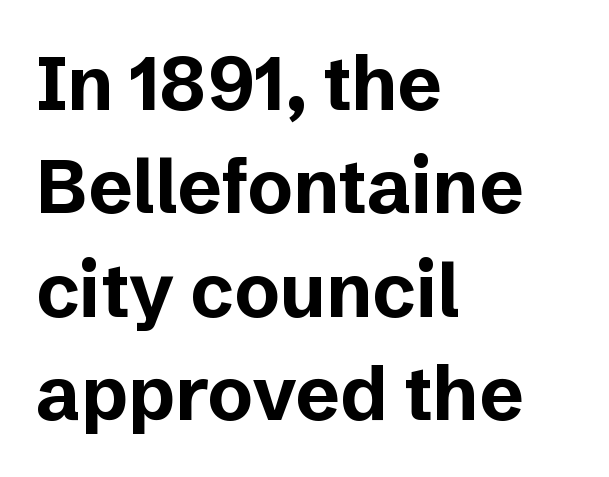
The image shows 75 px bold sans-serif type, upright; set left-aligned, normal line spacing (1.38x), normal letter spacing, not underlined; low stroke contrast and a medium x-height.
